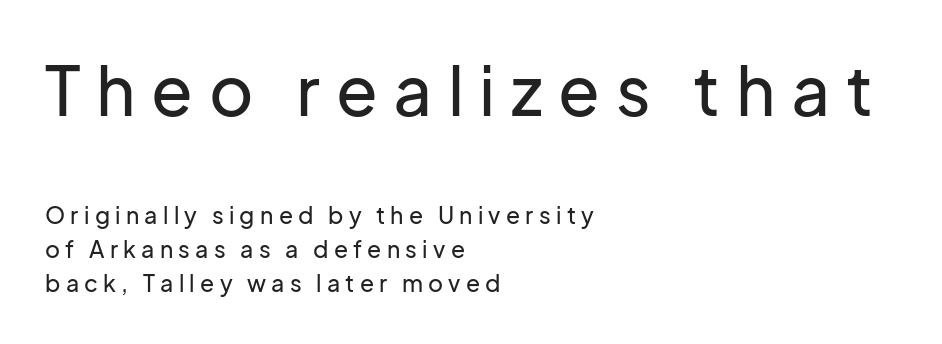
A sans-serif font was chosen for this passage. Substantial extra tracking has been applied to these lines. Character widths vary here, with narrow letters taking less room than wide ones. Regarding leading, the lines here are spaced in the standard way.
